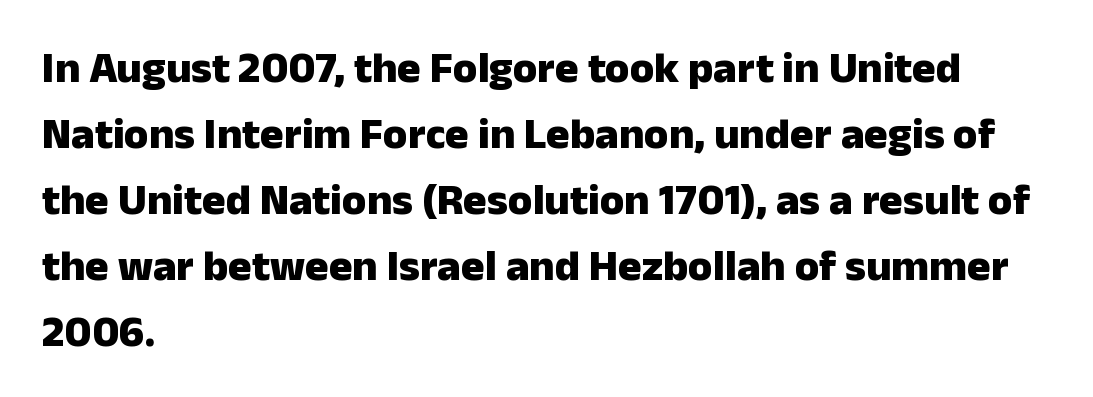
Q: Is the text bold? A: Yes.
Q: Is the text italic (slanted)? A: No, it is upright.
Q: Is the typeface a serif or a sans-serif typeface? A: Sans-serif.
Q: Is the text underlined? A: No.
Q: How is the paragraph aligned? A: Left-aligned.
Q: Is the spacing between letters normal or unusually wide? A: Normal.
Q: Is the spacing between lines tight, normal or loose? A: Normal.
Q: Width (condensed, normal, or wide)? A: Normal.
Q: Stroke contrast? A: Low.
Q: x-height? A: Medium.
Q: Monospaced? A: No.
